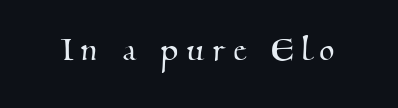
Q: Is the typeface a serif or a sans-serif typeface? A: Serif.
Q: Is the text underlined? A: No.
Q: Is the spacing between letters normal or unusually wide? A: Unusually wide.
Q: Width (condensed, normal, or wide)? A: Normal.
Q: Stroke contrast? A: Medium.
Q: x-height? A: Small.
Q: Monospaced? A: No.
